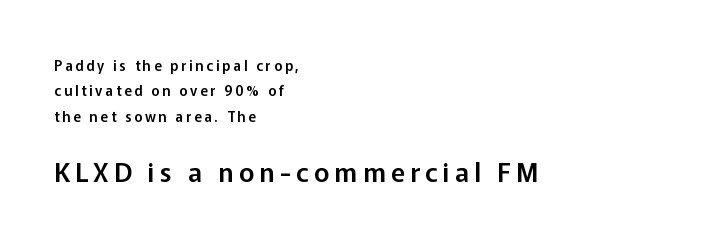
Short and long lines alike share a common starting point at left. This is the regular roman posture of the typeface. This layout puts the modest block above and the oversized block below. Descenders are the only things crossing below the line. Glyph-to-glyph distance is far greater than everyday printed text.
